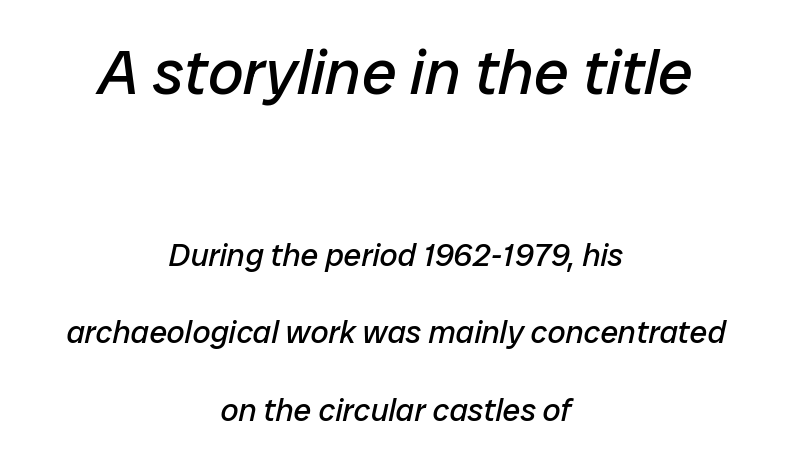
Q: Is the text bold? A: No.
Q: Is the text italic (slanted)? A: Yes, it leans right by about 12 degrees.
Q: Is the text underlined? A: No.
Q: How is the paragraph aligned? A: Centered.
Q: Is the spacing between letters normal or unusually wide? A: Normal.
Q: Is the spacing between lines tight, normal or loose? A: Loose.
Q: Which block of text is set in a larger size, the first (top) or the second (bottom)? A: The first (top) one.
Q: Width (condensed, normal, or wide)? A: Normal.
Q: Stroke contrast? A: Low.
Q: x-height? A: Medium.
Q: Monospaced? A: No.
